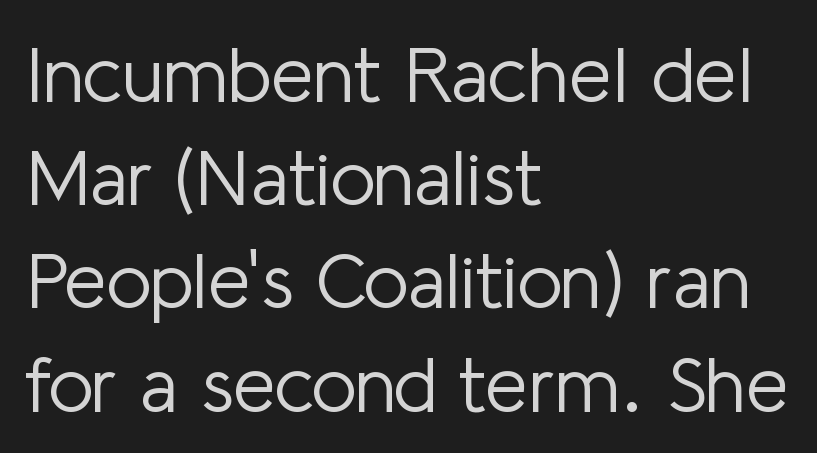
The image shows 77 px light sans-serif type, upright; set left-aligned, normal line spacing (1.34x), normal letter spacing, not underlined; low stroke contrast and a medium x-height.
